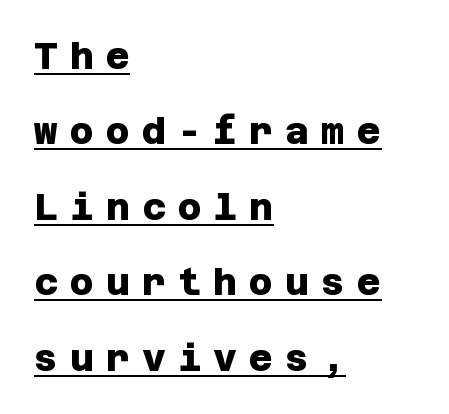
Q: Is the text bold? A: Yes.
Q: Is the typeface a serif or a sans-serif typeface? A: Sans-serif.
Q: Is the text underlined? A: Yes.
Q: How is the paragraph aligned? A: Left-aligned.
Q: Is the spacing between letters normal or unusually wide? A: Unusually wide.
Q: Is the spacing between lines tight, normal or loose? A: Loose.
Q: Width (condensed, normal, or wide)? A: Normal.
Q: Stroke contrast? A: Low.
Q: x-height? A: Large.
